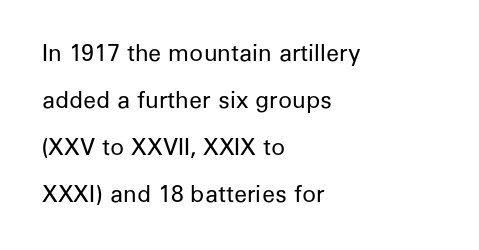
{"italic": "no", "bold": "no", "underline": "no", "align": "left", "line_spacing": "loose", "line_spacing_ratio": 2.05, "letter_spacing": "normal", "letter_spacing_em": 0.0, "glyph_px": 23}
